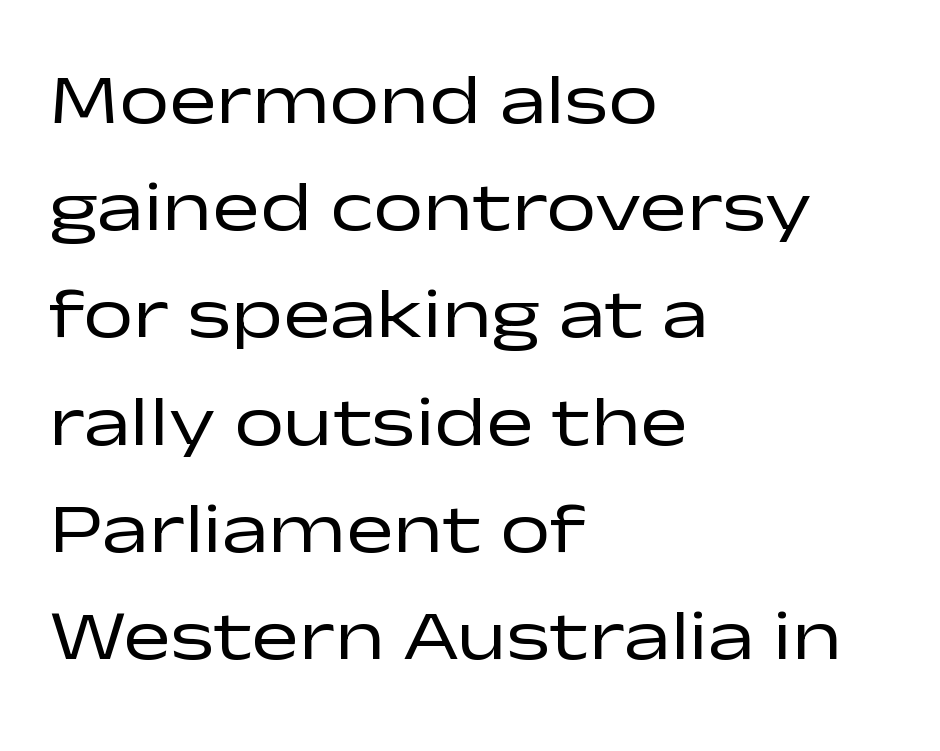
Caption: standard tracking, unaltered. The face used here is a sans, in the tradition of grotesques and geometrics. A roman cut, with each character standing at attention. Honestly, there is no underline to notice here at all. You could not count columns in this text — the font is proportionally spaced.
